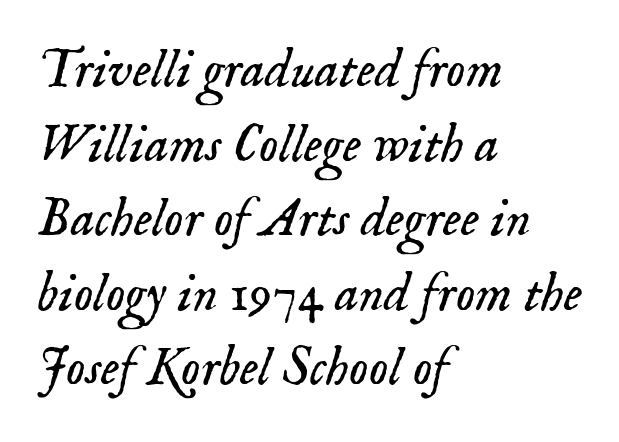
The passage shown is typed in a proportional face where columns would drift. Horizontal bands of white between lines are of average thickness. The letterforms sit at book weight or below. What stands out about the letter spacing? Nothing — it is the standard amount. The foot of each line stays bare and open.
